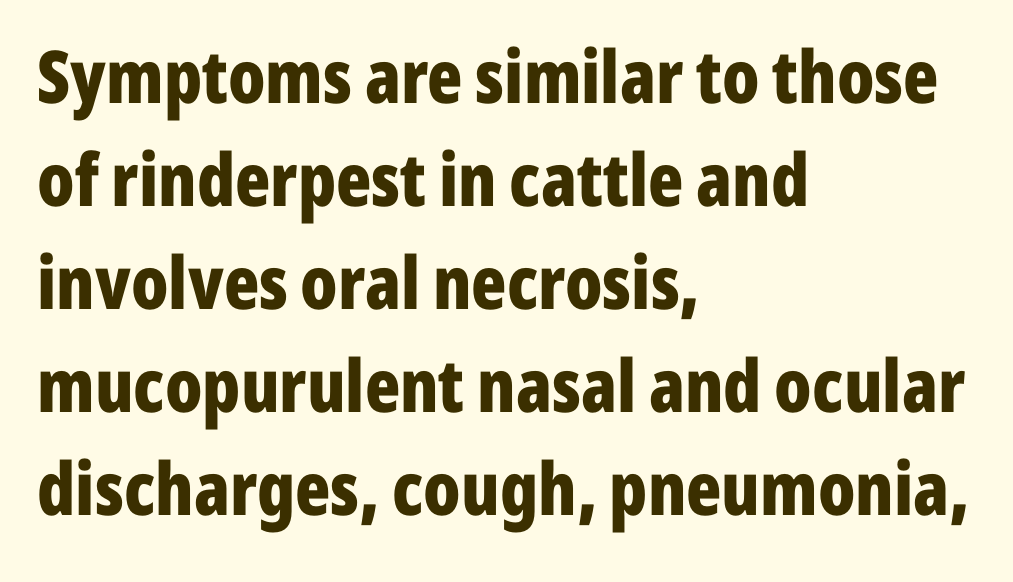
Each new line begins a customary step beneath the previous one. The paragraph has a hard left edge and a soft right edge. The typesetting leans heavy: a genuine bold. Letters rest on an invisible, unmarked baseline. No italicization has been applied; the sample stays upright.
